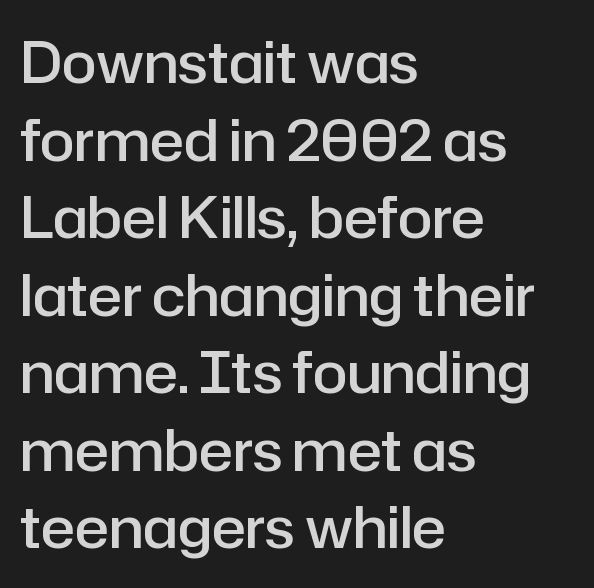
Is the letter spacing exaggerated? No — it looks like the ordinary default. Is there much room between lines? A standard amount, neither cramped nor airy. Type without underlining. Short and long lines alike share a common starting point at left. I'd call this a sans setting — the letters go barefoot. Posture: vertical.
